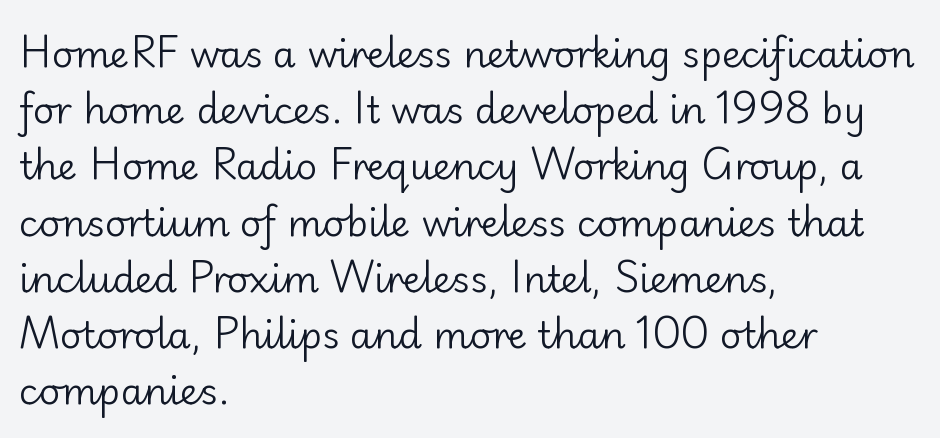
Stroke thickness stays within the range of a standard reading face or lighter. Lines of text with bare space underneath. One glance says typical: line gaps are just what's usual. Quick note: not italic, upright. Character widths vary here, with narrow letters taking less room than wide ones.
